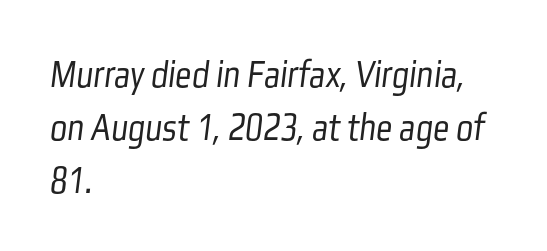
{"serif": "no", "bold": "no", "weight": "light", "width": "condensed", "stroke_contrast": "low", "x_height": "medium", "monospaced": "no", "underline": "no", "align": "left", "line_spacing": "normal", "line_spacing_ratio": 1.32, "letter_spacing": "normal", "letter_spacing_em": 0.0, "glyph_px": 40}
